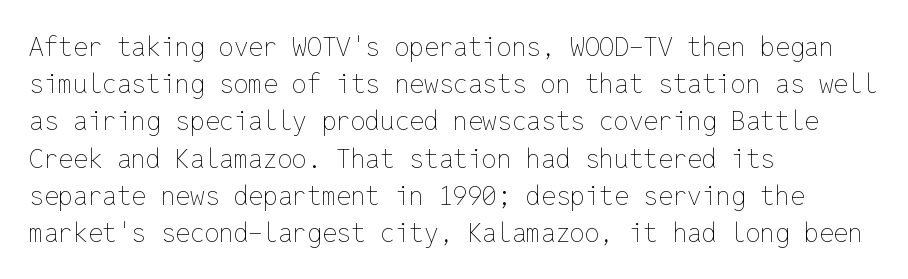
{"italic": "no", "bold": "no", "underline": "no", "align": "left", "line_spacing": "normal", "line_spacing_ratio": 1.43, "letter_spacing": "normal", "letter_spacing_em": 0.0, "glyph_px": 26}
